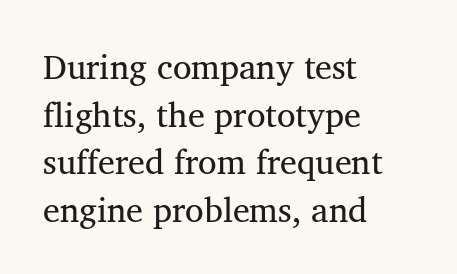
Each word holds together tightly as a unit, with standard inter-letter gaps. Layout note: lines flush left. Glance below the letters and you will spot only blank space. Unbolded letterforms with no extra heft.
